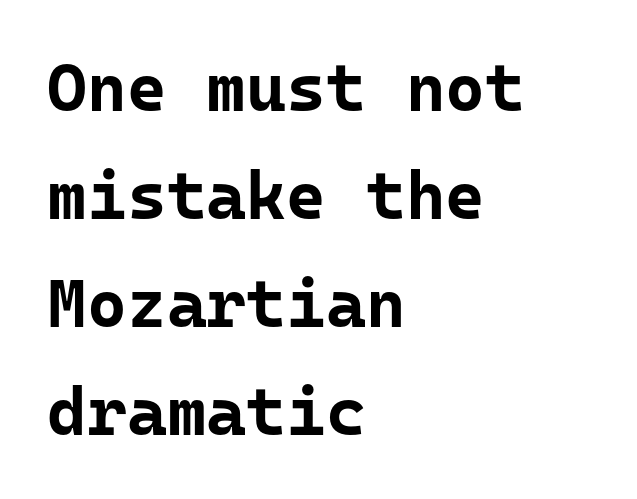
The image shows 68 px bold sans-serif type, upright, monospaced; set left-aligned, normal line spacing (1.59x), normal letter spacing, not underlined; low stroke contrast and a medium x-height.
